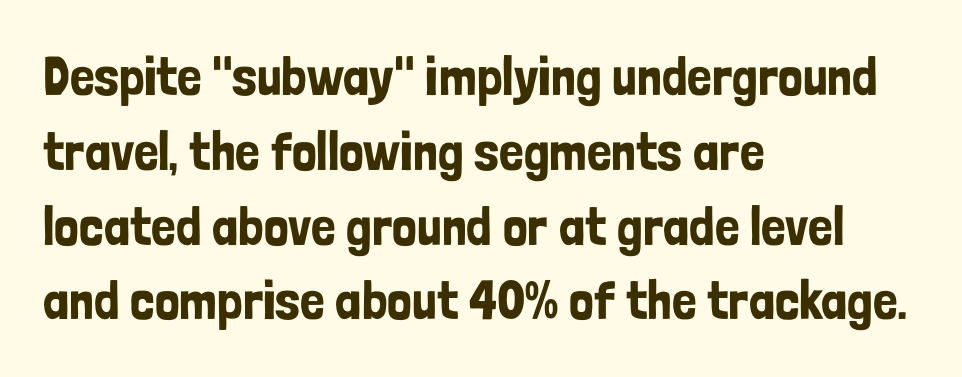
The image shows 55 px condensed sans-serif type, upright; set left-aligned, normal line spacing (1.36x), normal letter spacing, not underlined; low stroke contrast and a medium x-height.
